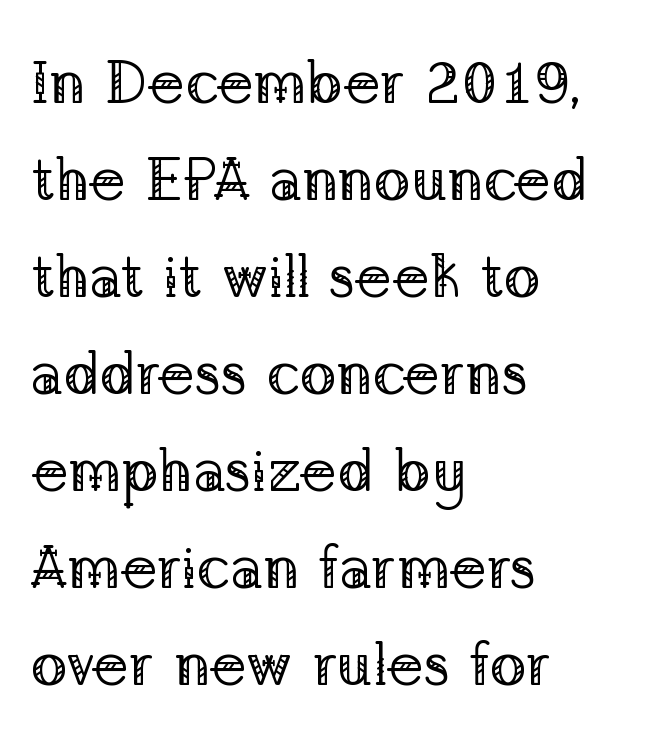
The image shows 61 px regular-weight serif type, upright; set left-aligned, normal line spacing (1.59x), normal letter spacing, not underlined; low stroke contrast and a medium x-height.
